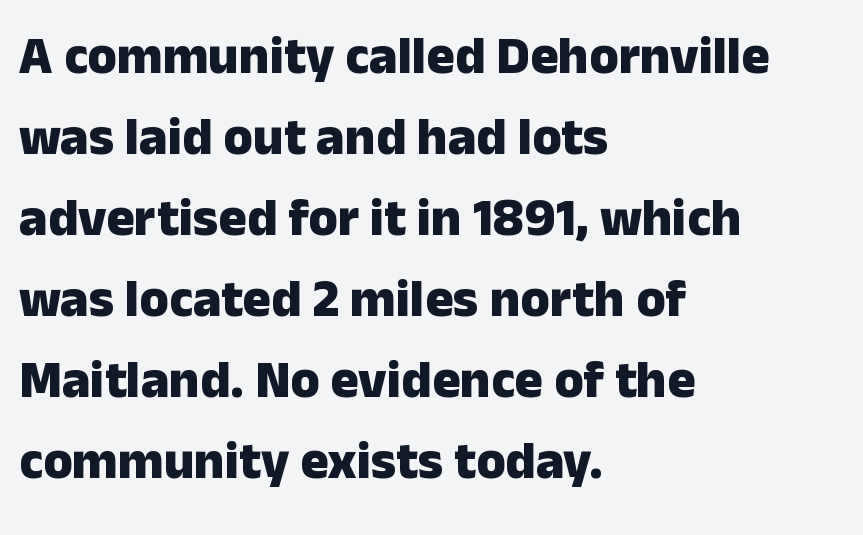
The image shows 53 px heavy sans-serif type, upright; set left-aligned, normal line spacing (1.53x), normal letter spacing, not underlined; low stroke contrast and a medium x-height.
